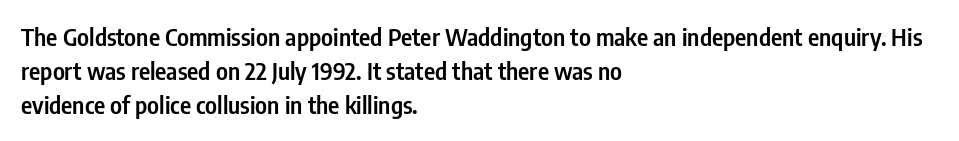
Does the weight exceed regular? Yes, but only to semibold. The glyphs are unaccompanied by any horizontal stroke below them. Line starts are locked; line ends wander. Leading: standard.
